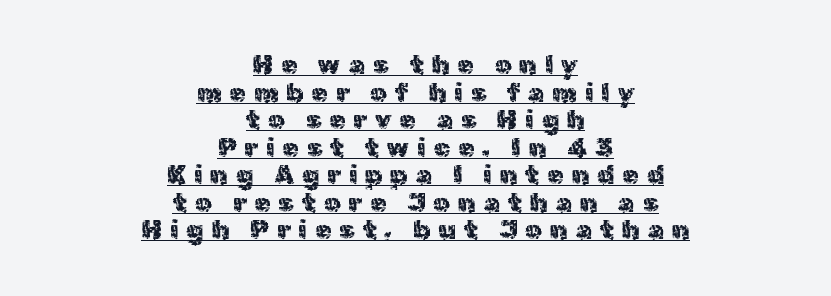
The image shows 26 px text type, upright; set centered, tight line spacing (1.06x), unusually wide letter spacing (+0.31 em), underlined.
